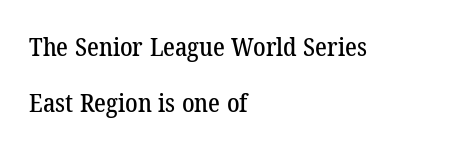
{"underline": "no", "align": "left", "line_spacing": "loose", "line_spacing_ratio": 2.24, "letter_spacing": "normal", "letter_spacing_em": 0.0, "glyph_px": 25}
